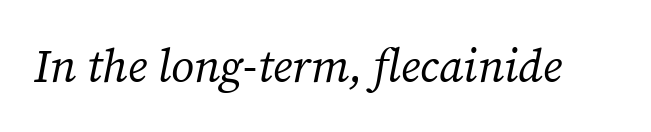
Unmarked baselines from the first word to the last. Think standard paragraph weight, or any step lighter than that. Does the type have serifs? Yes, each stem ends in a small foot. Here the designer chose a conventional face with non-uniform glyph widths. When letters slant like this, we call the style italic.
